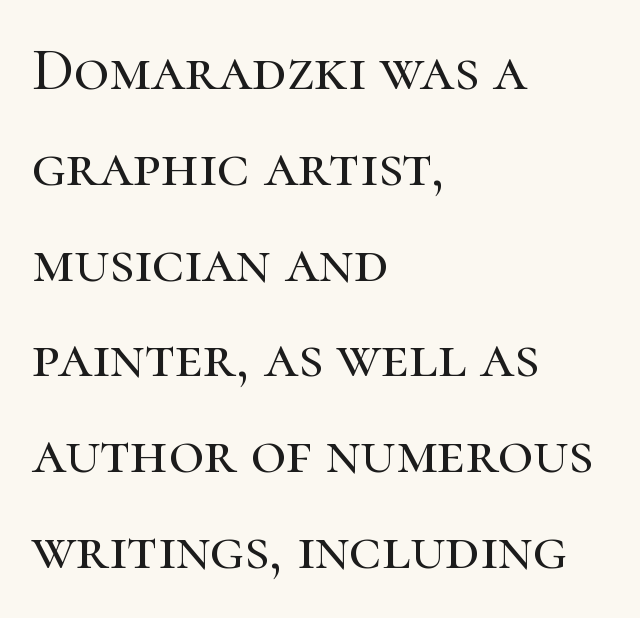
Proportional: the letters do not fall into vertical columns. A clean baseline with only descenders dipping below it. Examine the stroke ends and you'll spot serifs. Compared with typical body copy, the letter spacing here is the same.
